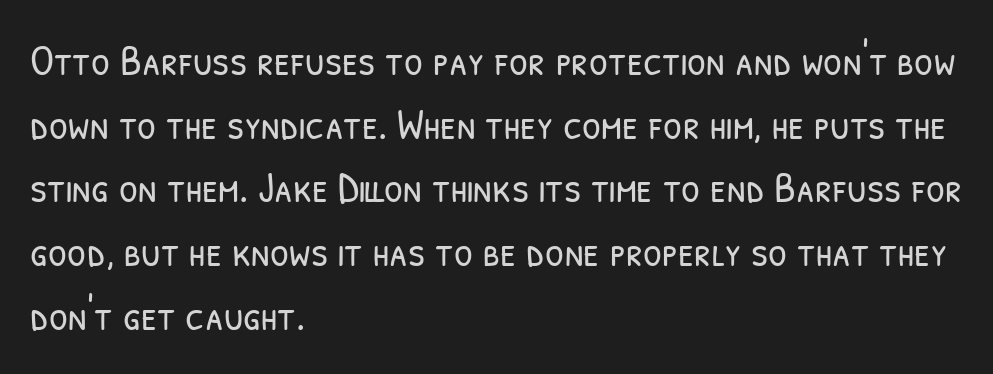
{"serif": "no", "bold": "no", "weight": "light", "width": "condensed", "stroke_contrast": "low", "x_height": "medium", "monospaced": "no", "underline": "no", "align": "left", "line_spacing": "normal", "line_spacing_ratio": 1.48, "letter_spacing": "normal", "letter_spacing_em": 0.0, "glyph_px": 43}
